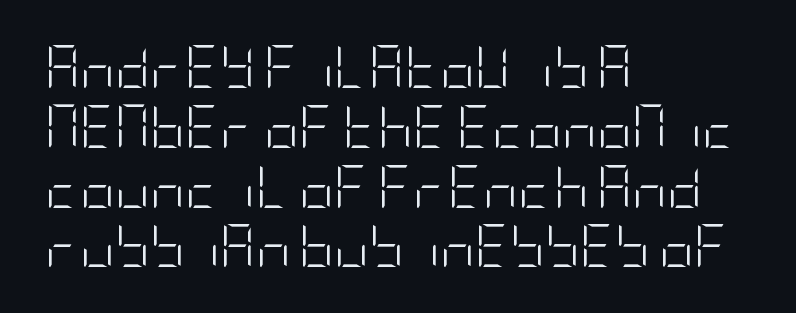
Line beginnings align vertically; line endings do not. The passage shown stacks its lines at a standard gap. Tall strokes in this sample are plumb rather than angled. Nothing sits at the stroke ends, so this counts as sans-serif. Check under the words: just untouched page.
